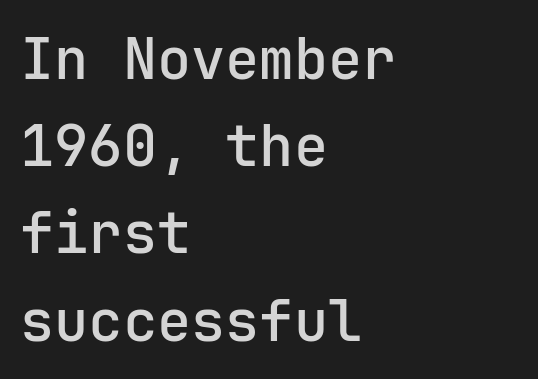
Q: Is the text italic (slanted)? A: No, it is upright.
Q: Is the typeface a serif or a sans-serif typeface? A: Sans-serif.
Q: Is the text underlined? A: No.
Q: How is the paragraph aligned? A: Left-aligned.
Q: Is the spacing between letters normal or unusually wide? A: Normal.
Q: Is the spacing between lines tight, normal or loose? A: Normal.
Q: Width (condensed, normal, or wide)? A: Normal.
Q: Stroke contrast? A: Low.
Q: x-height? A: Medium.
Q: Monospaced? A: Yes.
